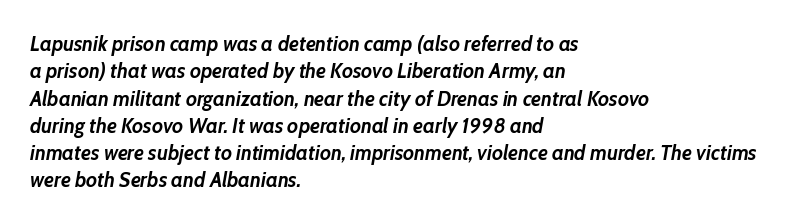
The image shows 21 px bold type, italic (leaning right); set left-aligned, normal line spacing (1.3x), normal letter spacing, not underlined.
